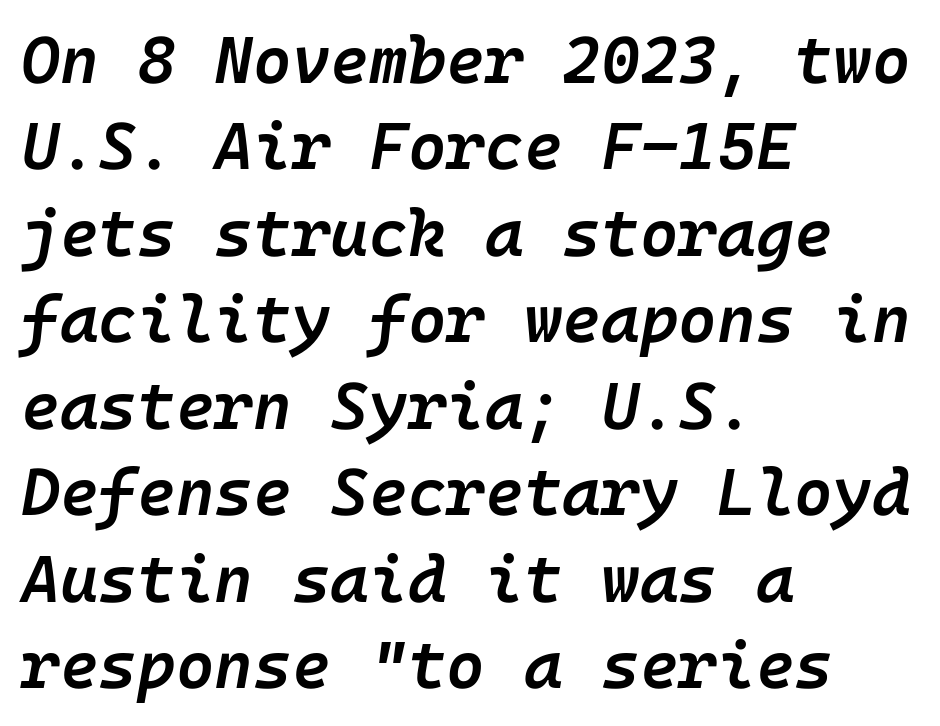
The passage shown is not underscored anywhere. Each glyph is drawn with semibold strokes, heavier than normal yet not fully bold. The rows are spaced the way most documents space them. It's the slanting kind of type. These lines are set flush left with a ragged right edge. Students, note that the glyphs here touch the page at normal intervals.
